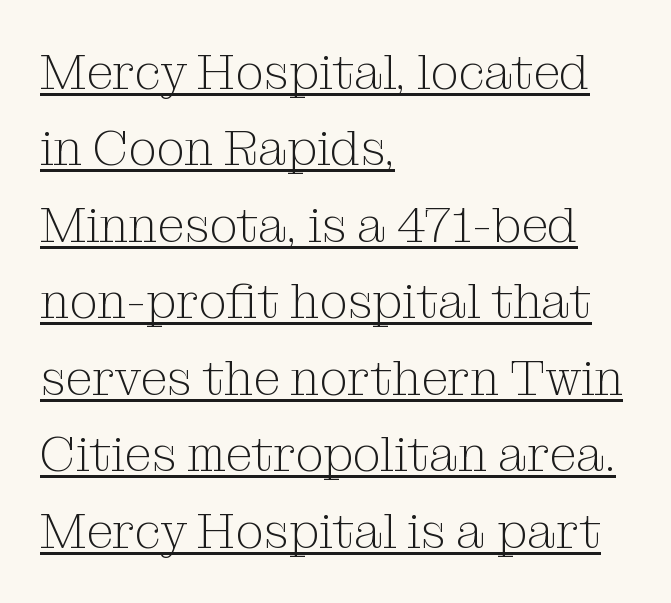
Quick note: interline space is typical. A typesetter would mark this as roman, not italic. A baseline rule has been typeset under these characters. Look at the bottom of the vertical strokes: they flare into serifs here. The rendering keeps characters at their native spacing. Letters have the restrained weight of plain body copy at most.
